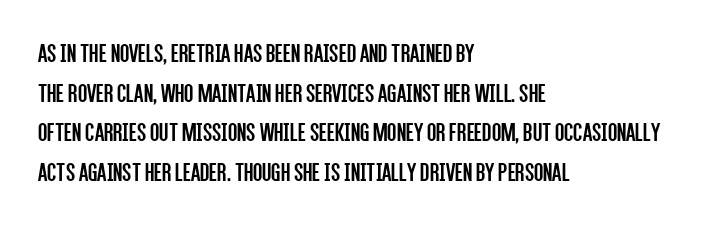
Notice how descenders clear the ascenders below comfortably — that's standard leading. Inter-character spacing is left at the font's built-in metrics. Bare-footed words on every line. The strokes are not fattened; the text isn't bold. A student would call this left alignment; a typographer would say flush left, rag right.
